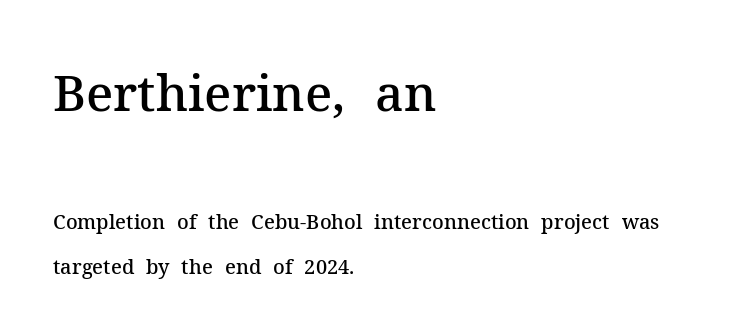
The image shows 50 px semibold serif type, upright; set left-aligned, loose line spacing (2.24x), normal letter spacing, not underlined; the first (top) block is 2.5x larger; medium stroke contrast and a medium x-height.
